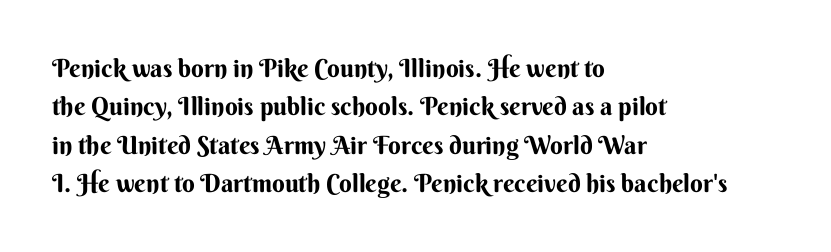
{"italic": "no", "bold": "yes", "underline": "no", "align": "left", "line_spacing": "normal", "line_spacing_ratio": 1.54, "letter_spacing": "normal", "letter_spacing_em": 0.0, "glyph_px": 25}
